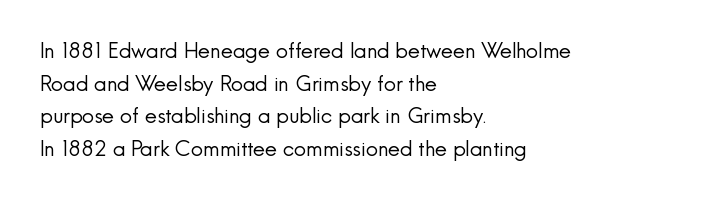
The image shows 21 px text type, upright; set left-aligned, normal line spacing (1.55x), normal letter spacing, not underlined.
